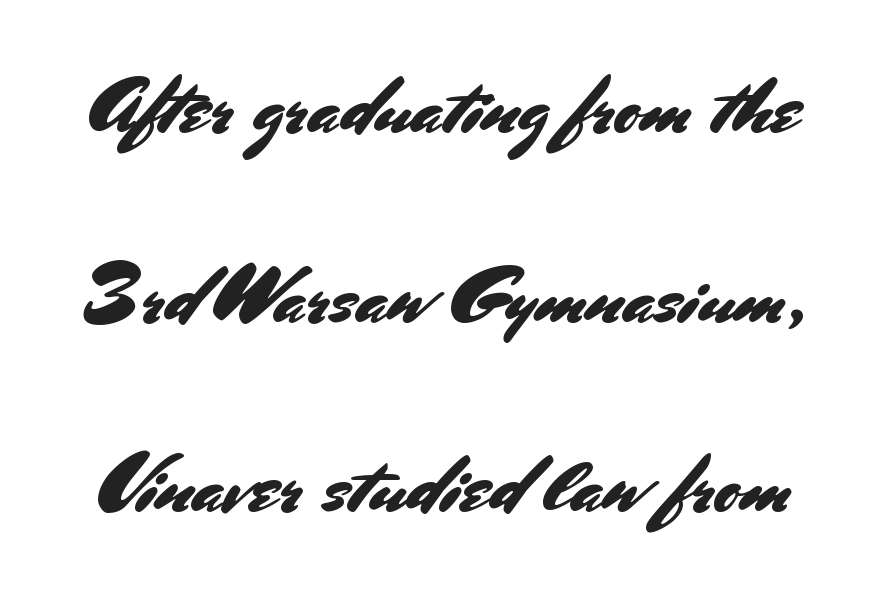
Q: Is the text italic (slanted)? A: Yes.
Q: Is the typeface a serif or a sans-serif typeface? A: Sans-serif.
Q: Is the text underlined? A: No.
Q: Is the spacing between letters normal or unusually wide? A: Normal.
Q: Is the spacing between lines tight, normal or loose? A: Loose.
Q: Width (condensed, normal, or wide)? A: Normal.
Q: Stroke contrast? A: Medium.
Q: x-height? A: Small.
Q: Monospaced? A: No.
